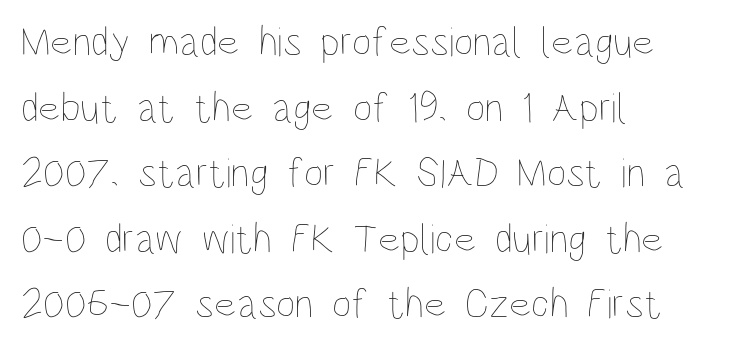
{"italic": "no", "bold": "no", "weight": "thin", "width": "condensed", "stroke_contrast": "low", "x_height": "large", "monospaced": "no", "underline": "no", "align": "left", "line_spacing": "normal", "line_spacing_ratio": 1.56, "letter_spacing": "normal", "letter_spacing_em": 0.0, "glyph_px": 42}
